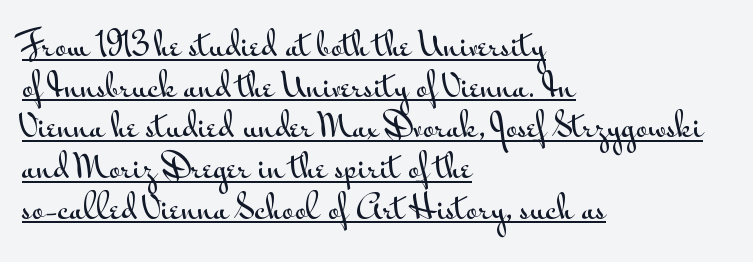
{"serif": "no", "width": "wide", "stroke_contrast": "medium", "x_height": "small", "monospaced": "no", "underline": "yes", "align": "left", "line_spacing": "normal", "line_spacing_ratio": 1.27, "letter_spacing": "normal", "letter_spacing_em": 0.0, "glyph_px": 32}
